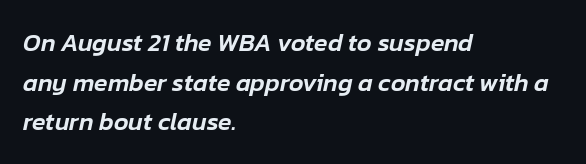
Q: Is the text italic (slanted)? A: Yes, it leans right by about 12 degrees.
Q: Is the text underlined? A: No.
Q: How is the paragraph aligned? A: Left-aligned.
Q: Is the spacing between letters normal or unusually wide? A: Normal.
Q: Is the spacing between lines tight, normal or loose? A: Normal.
